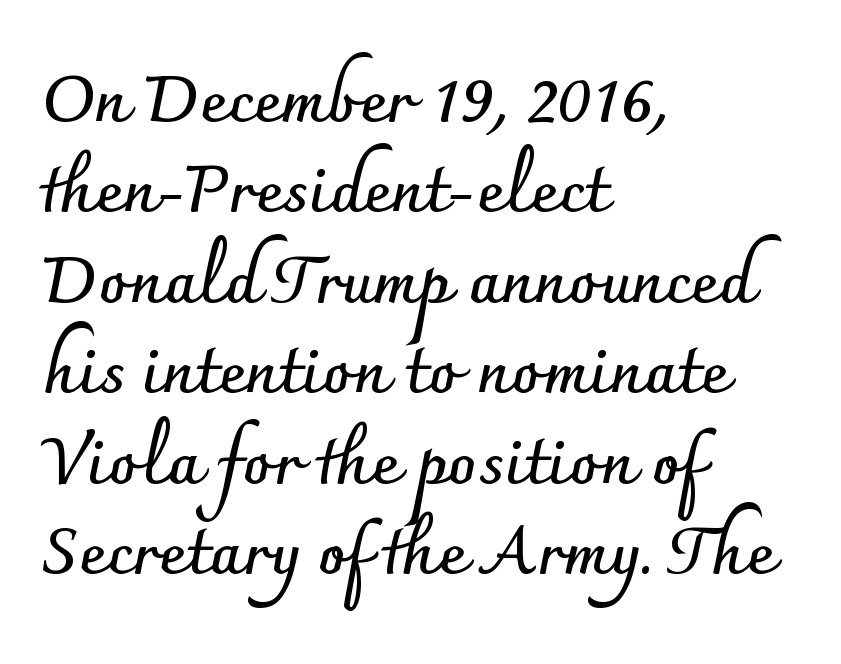
Q: Is the text bold? A: Yes.
Q: Is the text italic (slanted)? A: Yes.
Q: Is the typeface a serif or a sans-serif typeface? A: Sans-serif.
Q: Is the text underlined? A: No.
Q: How is the paragraph aligned? A: Left-aligned.
Q: Is the spacing between letters normal or unusually wide? A: Normal.
Q: Is the spacing between lines tight, normal or loose? A: Normal.
Q: Width (condensed, normal, or wide)? A: Normal.
Q: Stroke contrast? A: Low.
Q: x-height? A: Small.
Q: Monospaced? A: No.
